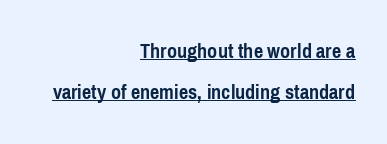
Q: Is the text bold? A: Yes.
Q: Is the text italic (slanted)? A: No, it is upright.
Q: Is the text underlined? A: Yes.
Q: How is the paragraph aligned? A: Right-aligned.
Q: Is the spacing between letters normal or unusually wide? A: Normal.
